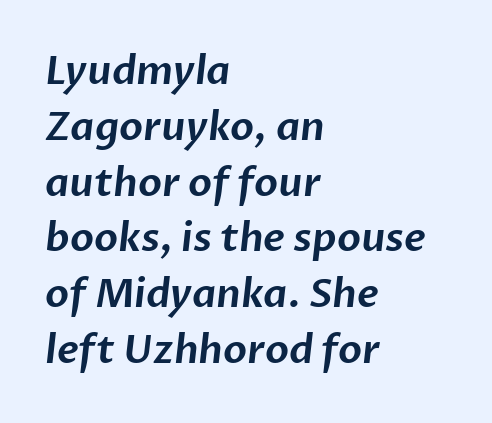
{"serif": "no", "width": "normal", "stroke_contrast": "low", "x_height": "medium", "monospaced": "no", "underline": "no", "align": "left", "line_spacing": "normal", "line_spacing_ratio": 1.43, "letter_spacing": "normal", "letter_spacing_em": 0.0, "glyph_px": 39}
